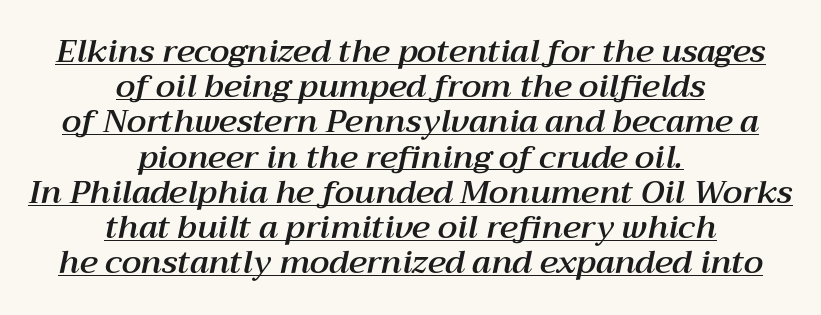
Q: Is the text italic (slanted)? A: Yes, it leans right by about 12 degrees.
Q: Is the text underlined? A: Yes.
Q: How is the paragraph aligned? A: Centered.
Q: Is the spacing between letters normal or unusually wide? A: Normal.
Q: Is the spacing between lines tight, normal or loose? A: Tight.
Q: Width (condensed, normal, or wide)? A: Normal.
Q: Stroke contrast? A: Medium.
Q: x-height? A: Medium.
Q: Monospaced? A: No.
